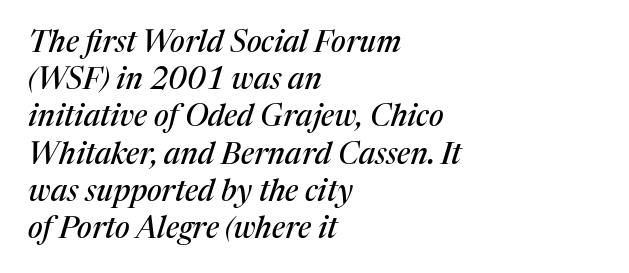
The image shows 30 px serif type, italic (leaning right); set left-aligned, line spacing 1.24x, normal letter spacing, not underlined; medium stroke contrast and a medium x-height.
